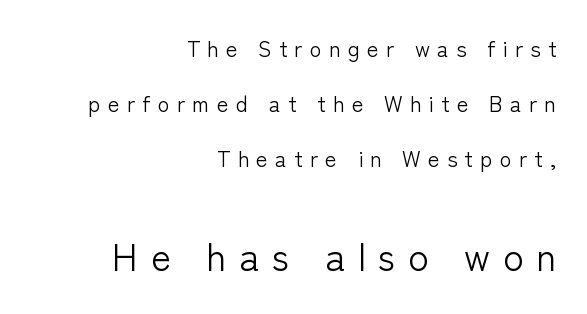
The tracking jumps out immediately: characters are airy and widely separated. Does the copy run flush right? Yes — the right margin is perfectly even. Think standard paragraph weight, or any step lighter than that. The later block is typeset at a bigger size than the earlier block. The glyphs in this specimen are sans serif. This sample uses an upright cut, with every glyph sitting square on the baseline.
